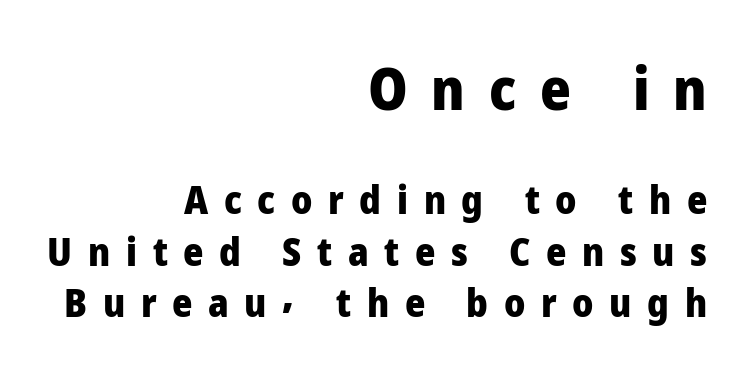
Q: Is the text bold? A: Yes.
Q: Is the text italic (slanted)? A: No, it is upright.
Q: Is the typeface a serif or a sans-serif typeface? A: Sans-serif.
Q: Is the text underlined? A: No.
Q: How is the paragraph aligned? A: Right-aligned.
Q: Is the spacing between letters normal or unusually wide? A: Unusually wide.
Q: Is the spacing between lines tight, normal or loose? A: Normal.
Q: Which block of text is set in a larger size, the first (top) or the second (bottom)? A: The first (top) one.
Q: Width (condensed, normal, or wide)? A: Normal.
Q: Stroke contrast? A: Low.
Q: x-height? A: Medium.
Q: Monospaced? A: No.
